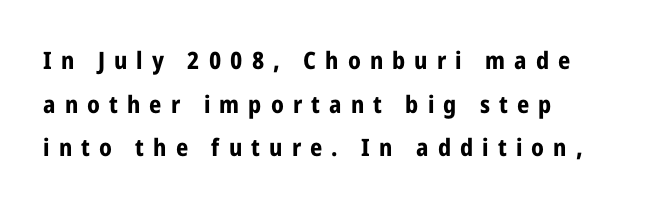
On the weight axis this lands at bold, roughly 700. Does extra space separate the letters? Yes, quite a lot of it. The strip under each line holds only bare page. Ordinary non-slanted type is in use.
